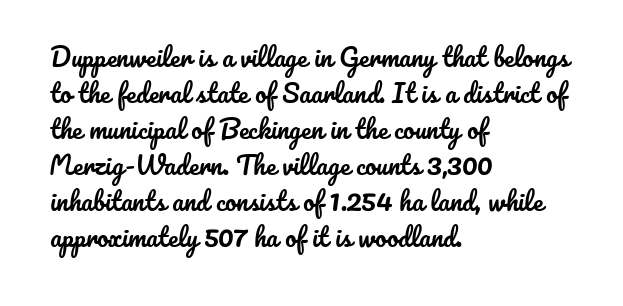
The image shows 25 px text type; set left-aligned, normal line spacing (1.44x), normal letter spacing, not underlined.
